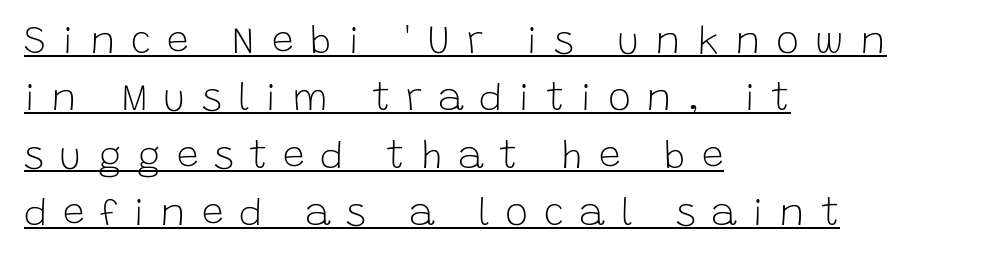
Q: Is the text bold? A: No.
Q: Is the text italic (slanted)? A: No, it is upright.
Q: Is the typeface a serif or a sans-serif typeface? A: Sans-serif.
Q: Is the text underlined? A: Yes.
Q: How is the paragraph aligned? A: Left-aligned.
Q: Is the spacing between letters normal or unusually wide? A: Unusually wide.
Q: Is the spacing between lines tight, normal or loose? A: Normal.
Q: Width (condensed, normal, or wide)? A: Normal.
Q: Stroke contrast? A: Low.
Q: x-height? A: Large.
Q: Monospaced? A: No.
